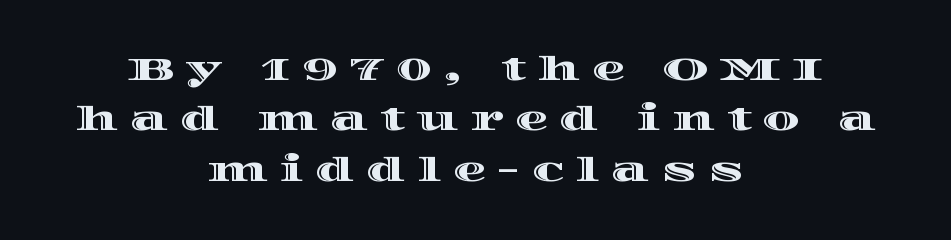
The image shows 33 px wide type, upright; set centered, normal line spacing (1.53x), unusually wide letter spacing (+0.35 em), not underlined; a large x-height.
